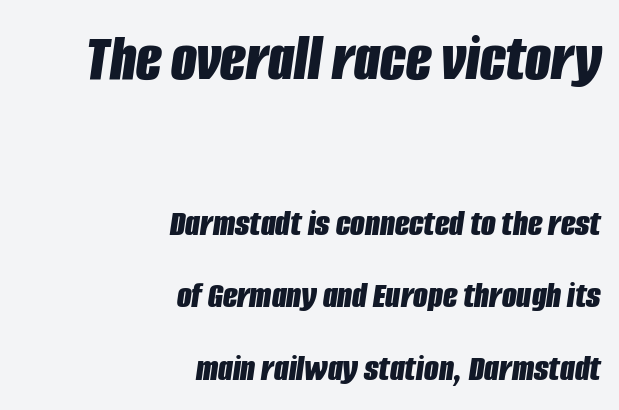
Is this a fixed-width face? No — the glyphs have proportional, varying widths. Look at the tracking — it's just the regular setting, nothing added. What weight is shown? A full bold with thick strokes. Any mark beneath the type? The region is blank.
